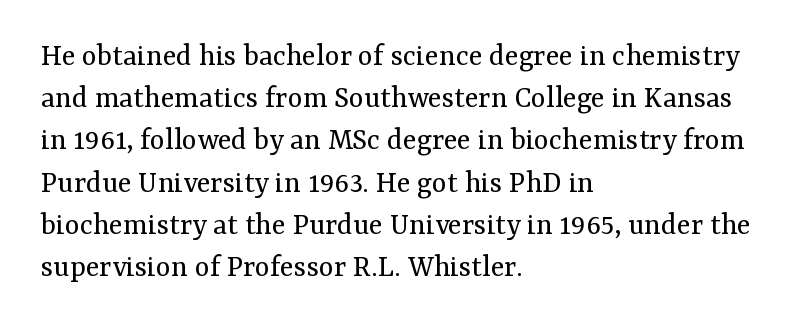
The image shows 32 px regular-weight serif type, upright; set left-aligned, normal line spacing (1.32x), normal letter spacing, not underlined; medium stroke contrast and a medium x-height.
